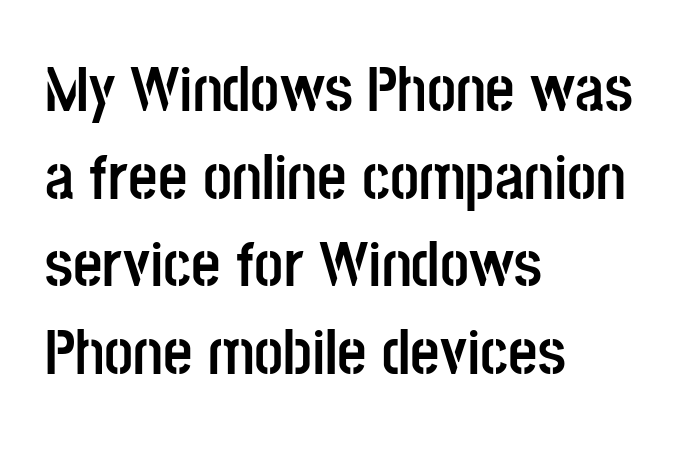
A sans-serif font was chosen for this passage. These lines keep a tight, regular rhythm from letter to letter. Unlike italic type, these characters show no tilt at all. All the whitespace from short lines collects on the right. Chunky letters — that's bold for sure.
